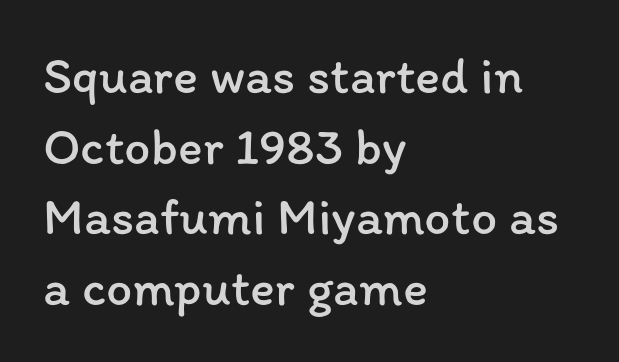
Q: Is the text bold? A: No.
Q: Is the text italic (slanted)? A: No, it is upright.
Q: Is the text underlined? A: No.
Q: How is the paragraph aligned? A: Left-aligned.
Q: Is the spacing between letters normal or unusually wide? A: Normal.
Q: Is the spacing between lines tight, normal or loose? A: Normal.
Q: Width (condensed, normal, or wide)? A: Normal.
Q: Stroke contrast? A: Low.
Q: x-height? A: Medium.
Q: Monospaced? A: No.
